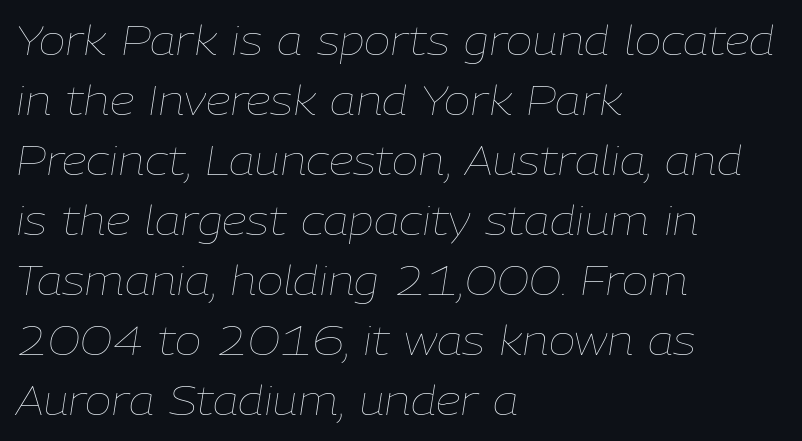
The image shows 40 px thin type, italic (leaning right); set left-aligned, normal line spacing (1.5x), normal letter spacing, not underlined; low stroke contrast and a medium x-height.
